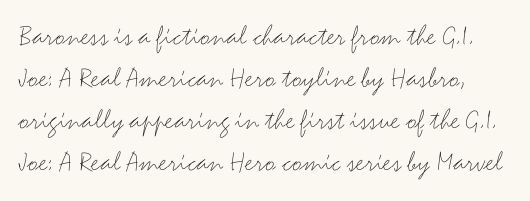
This rendering features lettering with no underline. Weight: not bold — regular or lighter. Proportional: the letters do not fall into vertical columns.
